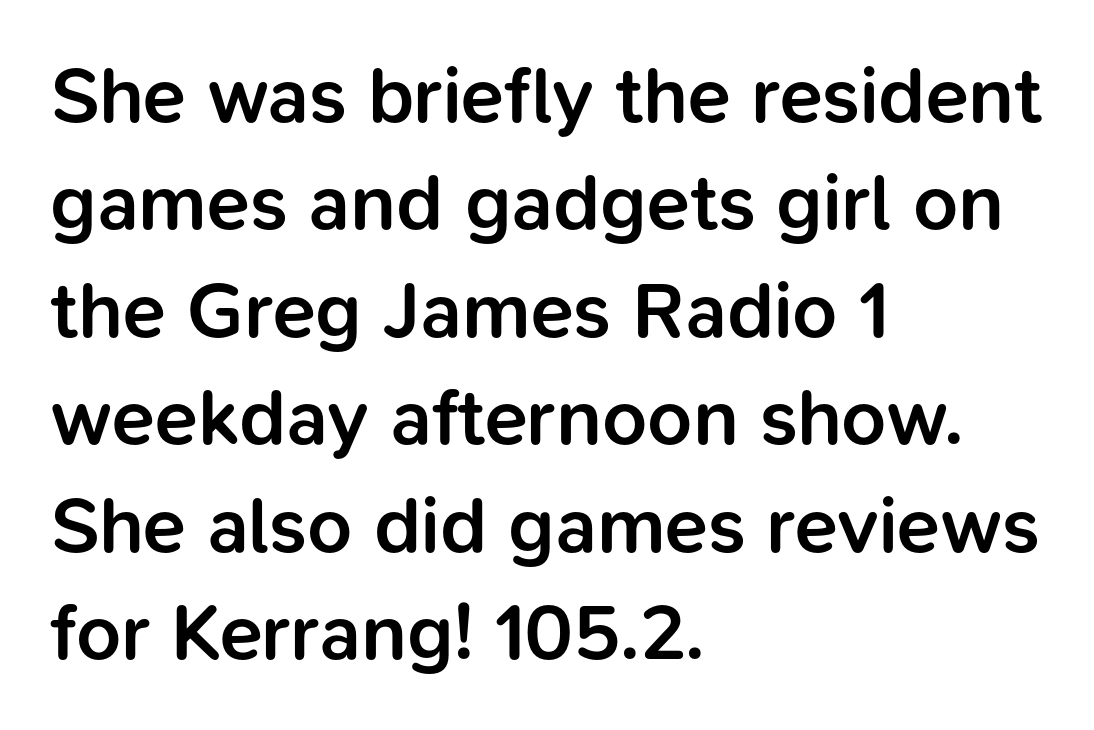
Q: Is the text bold? A: Semi-bold.
Q: Is the text italic (slanted)? A: No, it is upright.
Q: Is the typeface a serif or a sans-serif typeface? A: Sans-serif.
Q: Is the text underlined? A: No.
Q: How is the paragraph aligned? A: Left-aligned.
Q: Is the spacing between letters normal or unusually wide? A: Normal.
Q: Is the spacing between lines tight, normal or loose? A: Normal.
Q: Width (condensed, normal, or wide)? A: Normal.
Q: Stroke contrast? A: Low.
Q: x-height? A: Medium.
Q: Monospaced? A: No.
